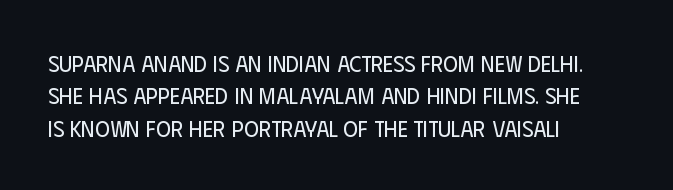
{"italic": "no", "bold": "no", "underline": "no", "align": "left", "line_spacing": "normal", "line_spacing_ratio": 1.41, "letter_spacing": "normal", "letter_spacing_em": 0.0, "glyph_px": 23}
